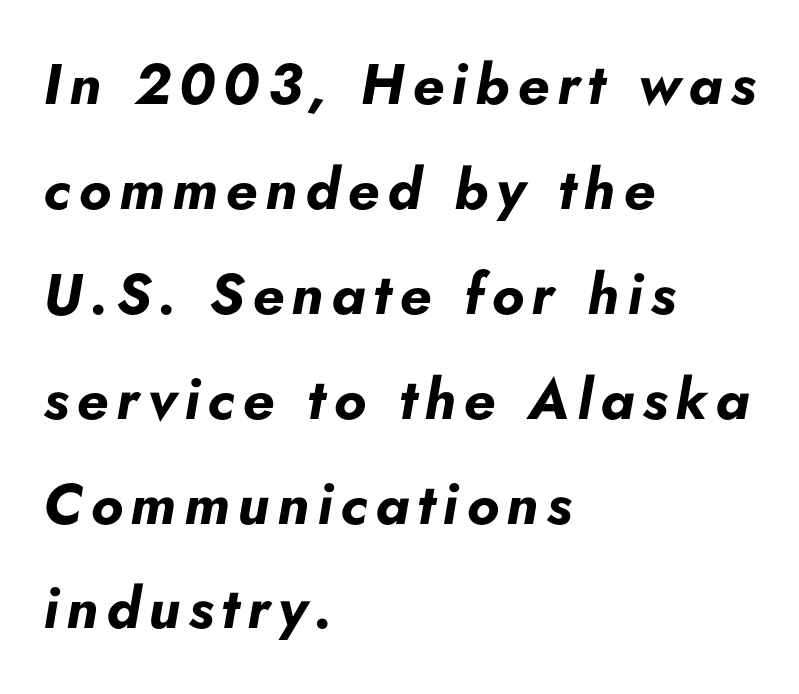
The image shows 57 px bold type, italic (leaning right); set left-aligned, line spacing 1.84x, not underlined; low stroke contrast and a small x-height.
